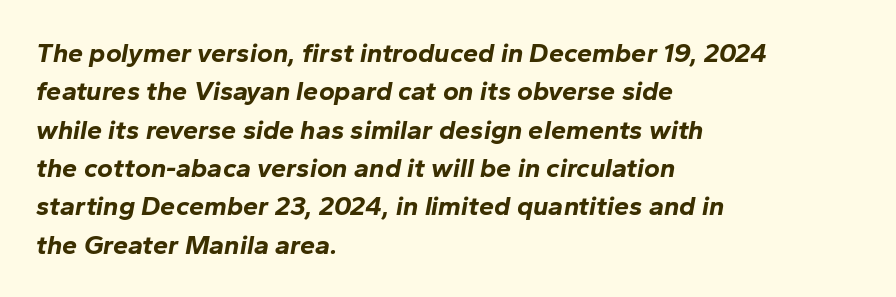
{"italic": "yes", "lean": "right", "slant_degrees": 10, "bold": "yes", "underline": "no", "align": "left", "line_spacing": "normal", "line_spacing_ratio": 1.42, "letter_spacing": "normal", "letter_spacing_em": 0.0, "glyph_px": 27}
